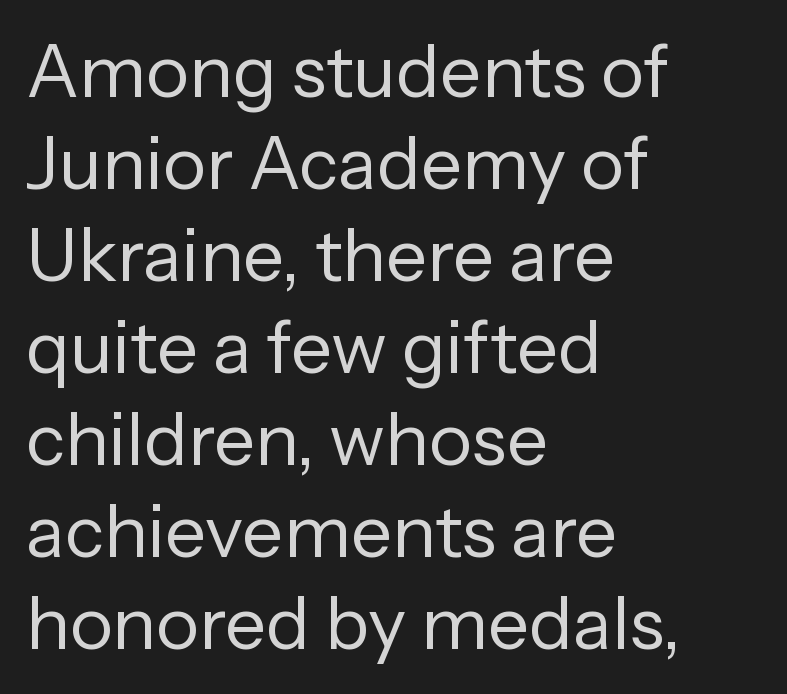
Q: Is the text bold? A: No.
Q: Is the text italic (slanted)? A: No, it is upright.
Q: Is the typeface a serif or a sans-serif typeface? A: Sans-serif.
Q: Is the text underlined? A: No.
Q: How is the paragraph aligned? A: Left-aligned.
Q: Is the spacing between letters normal or unusually wide? A: Normal.
Q: Is the spacing between lines tight, normal or loose? A: Normal.
Q: Width (condensed, normal, or wide)? A: Normal.
Q: Stroke contrast? A: Low.
Q: x-height? A: Medium.
Q: Monospaced? A: No.
